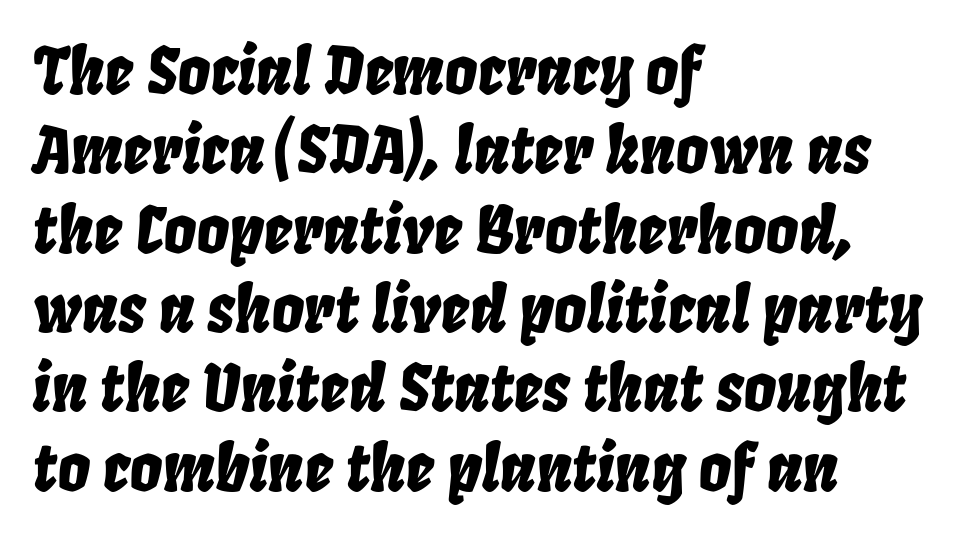
Q: Is the text italic (slanted)? A: Yes, it leans right by about 8 degrees.
Q: Is the text underlined? A: No.
Q: How is the paragraph aligned? A: Left-aligned.
Q: Is the spacing between letters normal or unusually wide? A: Normal.
Q: Width (condensed, normal, or wide)? A: Condensed.
Q: Stroke contrast? A: Low.
Q: x-height? A: Large.
Q: Monospaced? A: No.
